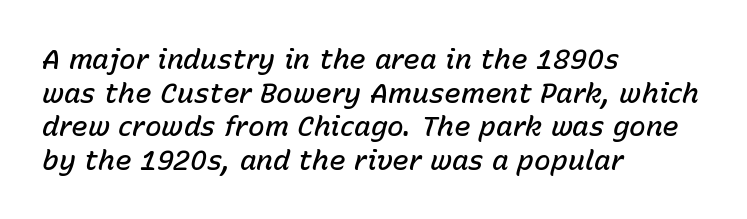
{"italic": "yes", "lean": "right", "slant_degrees": 15, "bold": "semi", "weight": "semibold", "width": "normal", "stroke_contrast": "low", "x_height": "medium", "monospaced": "no", "underline": "no", "align": "left", "line_spacing_ratio": 1.2, "letter_spacing": "normal", "letter_spacing_em": 0.0, "glyph_px": 28}
